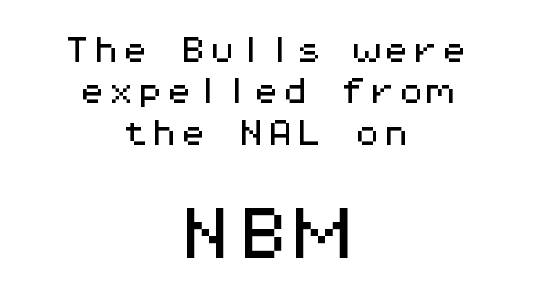
The image shows 58 px wide sans-serif type, upright, monospaced; set centered, normal line spacing (1.43x), normal letter spacing, not underlined; the second (bottom) block is 2.0x larger; medium stroke contrast and a medium x-height.
